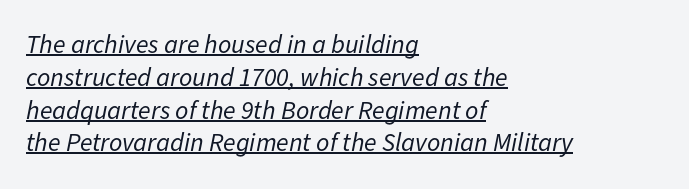
Weight class: somewhere from thin through regular. The face used here has a pronounced slope to its letters. The passage shown is underscored from start to finish. The line texture is even and compact thanks to regular tracking.
